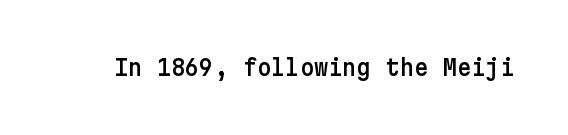
Tall strokes in this sample are plumb rather than angled. Short note: letters normally spaced. Lines of text with bare space underneath.
